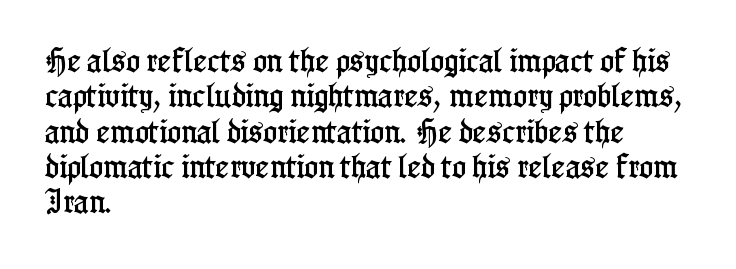
The image shows 26 px text type, upright; set left-aligned, normal line spacing (1.36x), normal letter spacing, not underlined.
